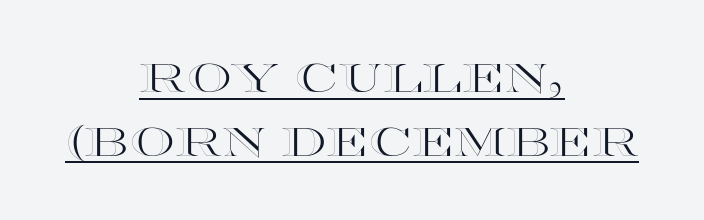
Q: Is the text italic (slanted)? A: No, it is upright.
Q: Is the text underlined? A: Yes.
Q: How is the paragraph aligned? A: Centered.
Q: Is the spacing between letters normal or unusually wide? A: Normal.
Q: Is the spacing between lines tight, normal or loose? A: Normal.
Q: Width (condensed, normal, or wide)? A: Wide.
Q: x-height? A: Large.
Q: Monospaced? A: No.
